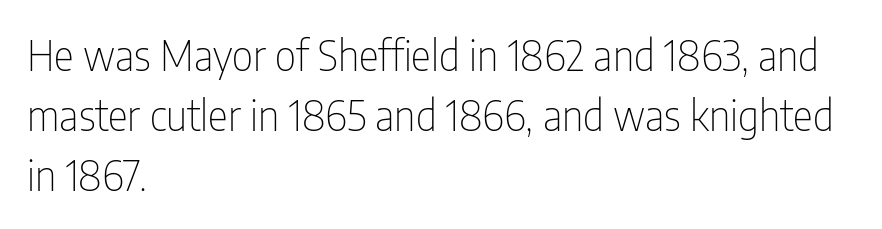
The image shows 42 px thin, condensed sans-serif type, upright; set left-aligned, normal line spacing (1.43x), normal letter spacing, not underlined; low stroke contrast and a medium x-height.
